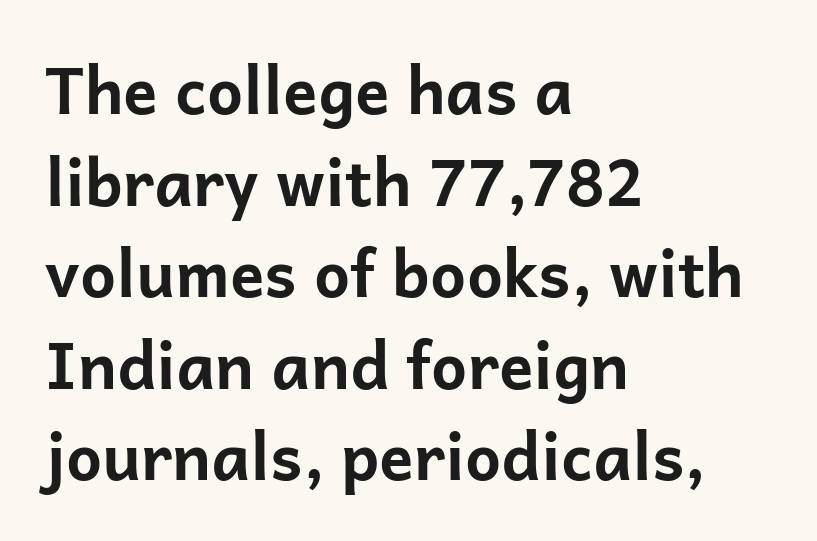
Q: Is the text bold? A: Yes.
Q: Is the text italic (slanted)? A: No, it is upright.
Q: Is the typeface a serif or a sans-serif typeface? A: Sans-serif.
Q: Is the text underlined? A: No.
Q: How is the paragraph aligned? A: Left-aligned.
Q: Is the spacing between letters normal or unusually wide? A: Normal.
Q: Is the spacing between lines tight, normal or loose? A: Normal.
Q: Width (condensed, normal, or wide)? A: Normal.
Q: Stroke contrast? A: Low.
Q: x-height? A: Medium.
Q: Monospaced? A: No.
